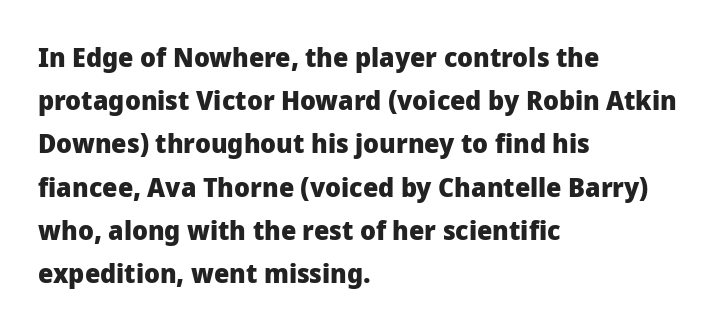
Q: Is the text bold? A: Yes.
Q: Is the text italic (slanted)? A: No, it is upright.
Q: Is the text underlined? A: No.
Q: How is the paragraph aligned? A: Left-aligned.
Q: Is the spacing between letters normal or unusually wide? A: Normal.
Q: Is the spacing between lines tight, normal or loose? A: Normal.
